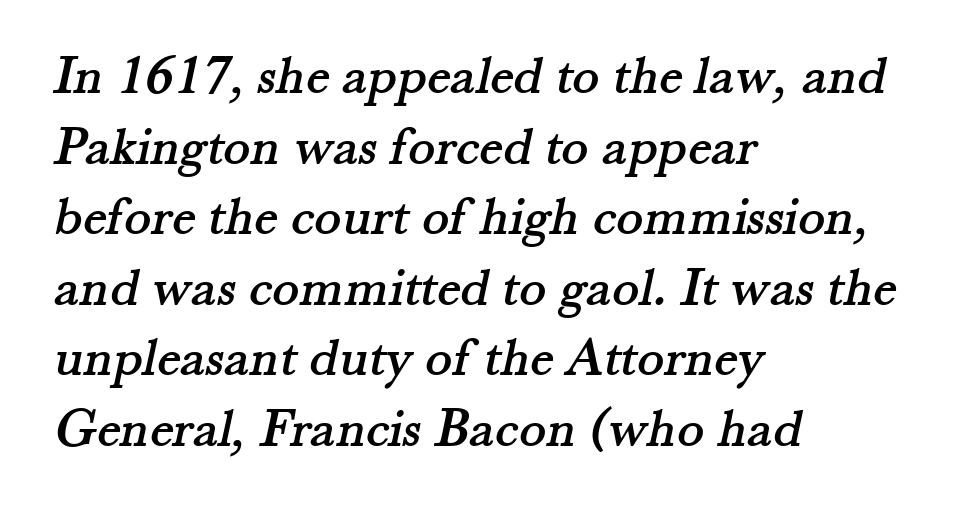
The image shows 56 px serif type; set left-aligned, normal line spacing (1.26x), normal letter spacing, not underlined; medium stroke contrast and a small x-height.
